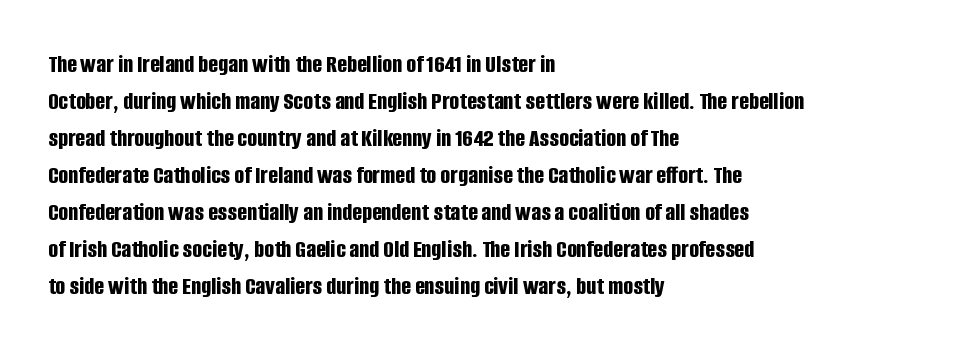
The image shows 26 px bold type, upright; set left-aligned, normal line spacing (1.42x), normal letter spacing, not underlined.
